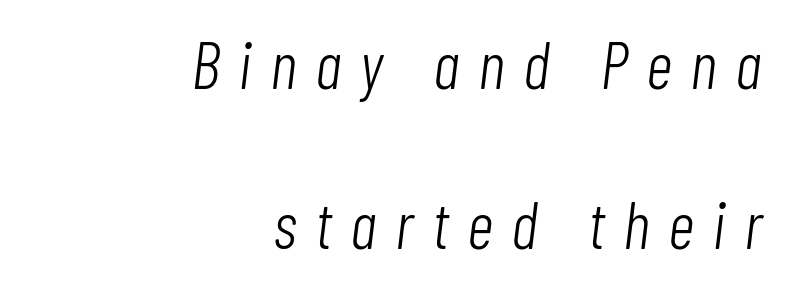
Rows of type keep a wide berth in the vertical direction. Compared with a typical body face, this is equally light or lighter still. Here the designer chose a conventional face with non-uniform glyph widths. Tracking value appears strongly positive — letters spread wide.
